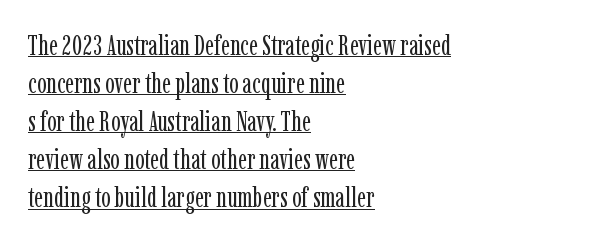
The image shows 28 px regular-weight, condensed serif type, upright; set left-aligned, normal line spacing (1.36x), normal letter spacing, underlined; low stroke contrast and a medium x-height.
